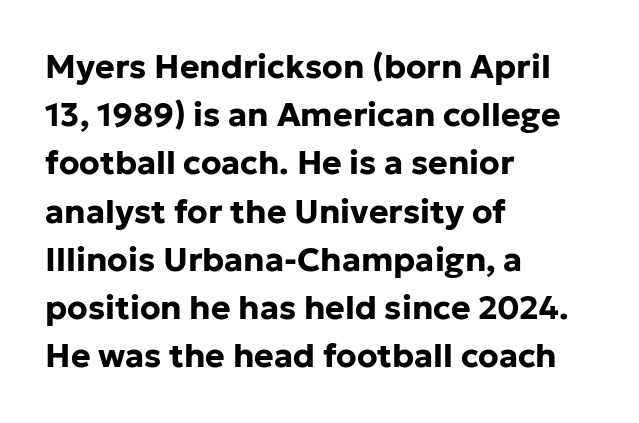
The face used here is proportionally spaced, like ordinary book or web type. Reading down the column, the eye jumps a familiar distance to each next line. The specimen reads as upright at a glance. The designer went with a sans here, leaving each stem footless. If you drew a ruler down the left edge, every line would touch it.
